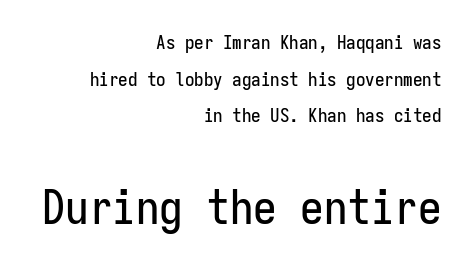
The image shows 47 px condensed sans-serif type, upright, monospaced; set right-aligned, loose line spacing (1.93x), normal letter spacing, not underlined; the second (bottom) block is 2.47x larger; low stroke contrast and a medium x-height.
